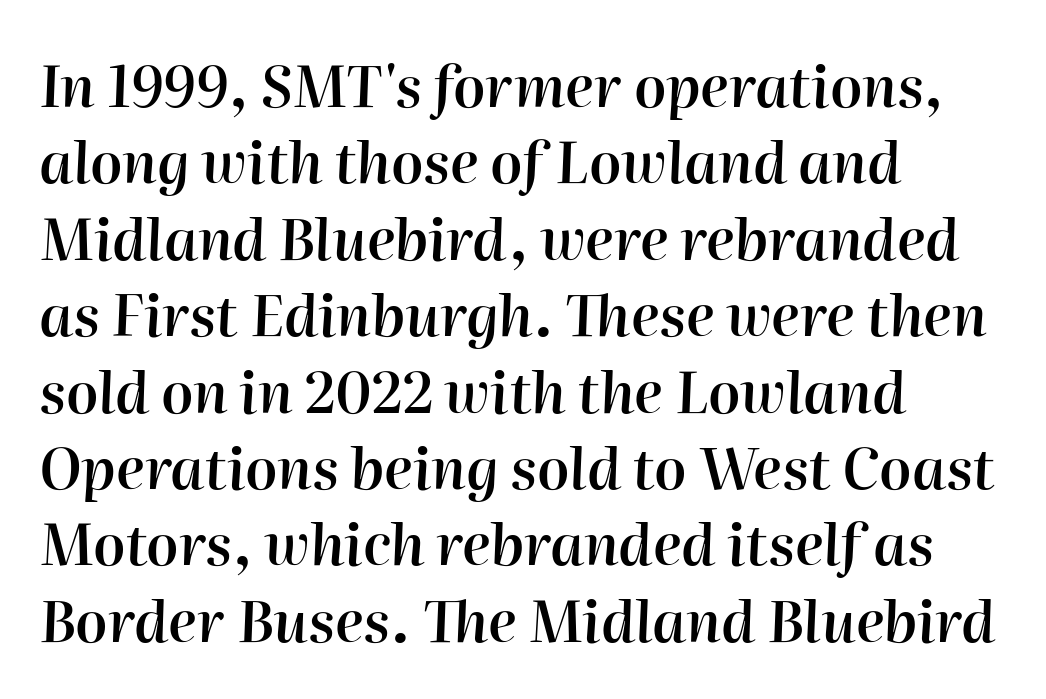
Q: Is the text bold? A: Semi-bold.
Q: Is the text italic (slanted)? A: Yes, it leans right by about 2 degrees.
Q: Is the text underlined? A: No.
Q: How is the paragraph aligned? A: Left-aligned.
Q: Is the spacing between letters normal or unusually wide? A: Normal.
Q: Is the spacing between lines tight, normal or loose? A: Normal.
Q: Width (condensed, normal, or wide)? A: Normal.
Q: Stroke contrast? A: High.
Q: x-height? A: Medium.
Q: Monospaced? A: No.
